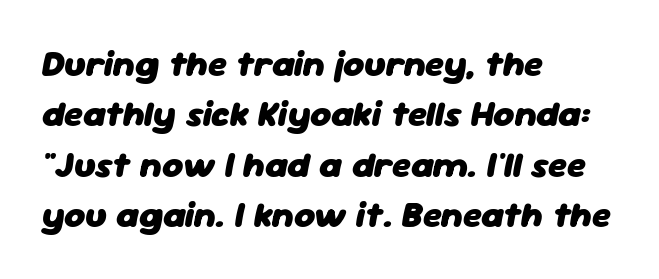
The image shows 36 px heavy type, italic (leaning right); set left-aligned, normal line spacing (1.4x), normal letter spacing, not underlined; low stroke contrast and a medium x-height.
